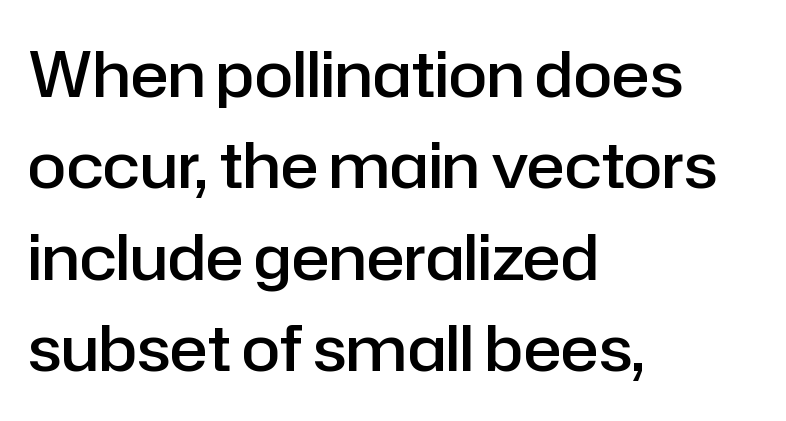
A roman cut, with each character standing at attention. Words appear dense and cohesive because spacing is normal. Moderately thickened strokes mark this as semibold type. The strip under each line holds only bare page. The letters advance in unequal steps, a hallmark of proportional type. Reading down the block, your eye returns to a fixed left position each line.
